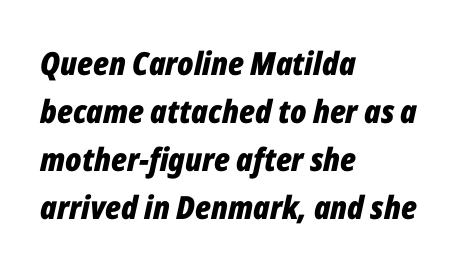
Horizontally, the lines are justified to the leading edge only. A typesetter would call this leading conventional body-copy spacing. How are the letters spaced? Ordinarily, with no added tracking. Would a proofreader flag this as italicized? Yes.
